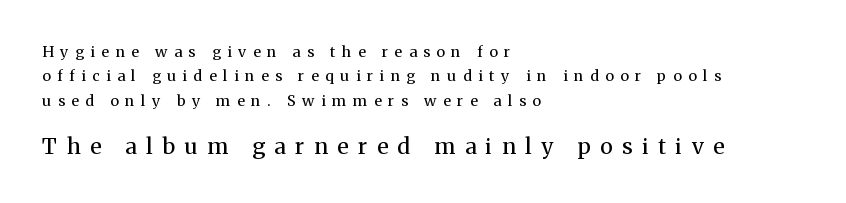
{"italic": "no", "bold": "no", "underline": "no", "align": "left", "line_spacing": "normal", "line_spacing_ratio": 1.62, "letter_spacing": "wide", "letter_spacing_em": 0.44, "larger_block": "second", "size_ratio": 1.47, "glyph_px": 22}
